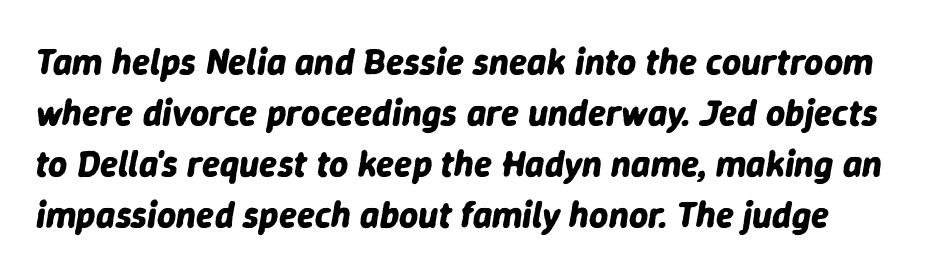
The image shows 37 px bold type, italic (leaning right); set normal line spacing (1.38x), normal letter spacing, not underlined; low stroke contrast and a medium x-height.
